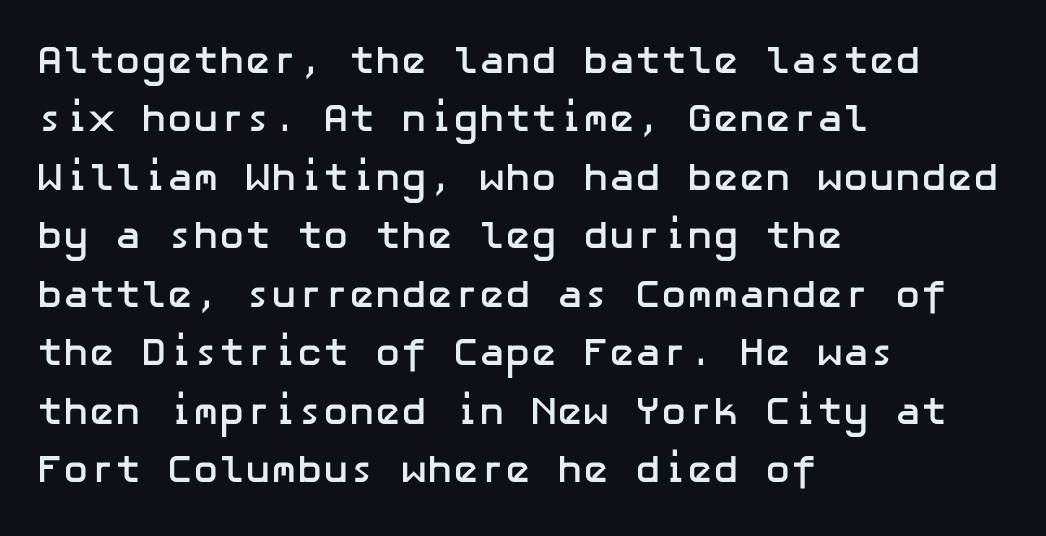
The lines in this sample share a left origin and differ only in where they stop. In terms of weight, the rendering is a true, heavy bold. Underlining? Definitely not there. A sans-serif font was chosen for this passage. Posture: vertical. Each new line begins a customary step beneath the previous one.
